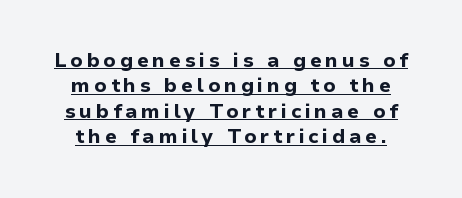
Unlike italic type, these characters show no tilt at all. Stroke thickness is high; the sample reads as a true bold. Honestly, the underline is the first thing you notice here. Regular leading.
